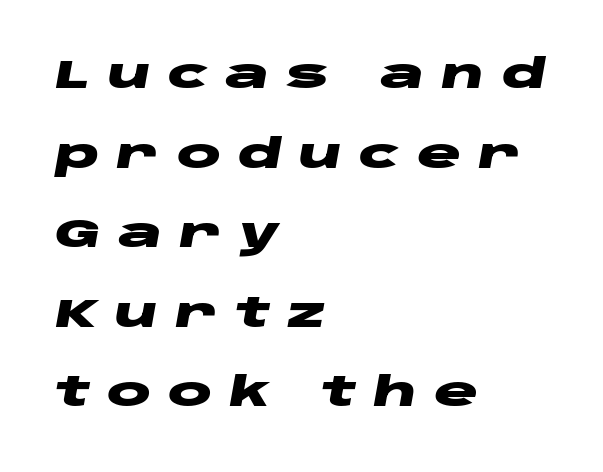
The image shows 41 px heavy, wide type, italic (leaning right); set left-aligned, loose line spacing (1.94x), unusually wide letter spacing (+0.41 em), not underlined; low stroke contrast and a large x-height.
